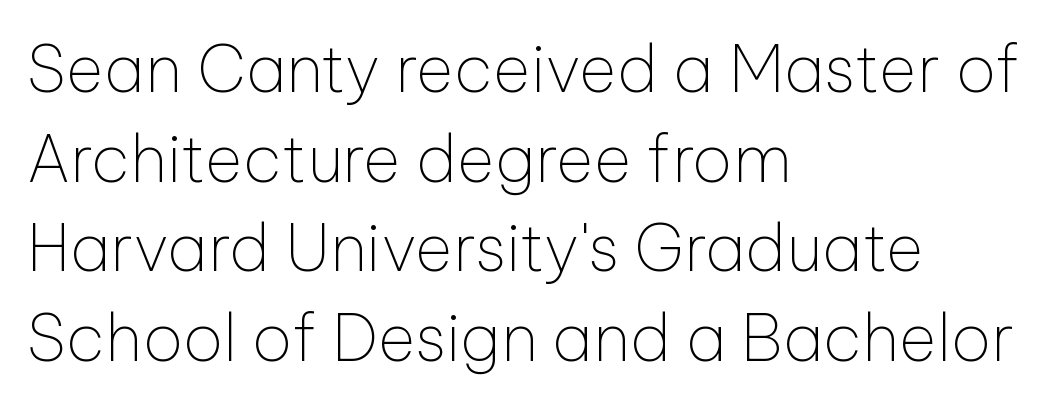
The weight tops out at a normal text grade. If you measured baseline to baseline, you'd find a middling distance. Which margin do the lines hug? The left one — the right edge is uneven. Think of a printed novel: that variable character pitch is what you see here. Compared with typical body copy, the letter spacing here is the same.
